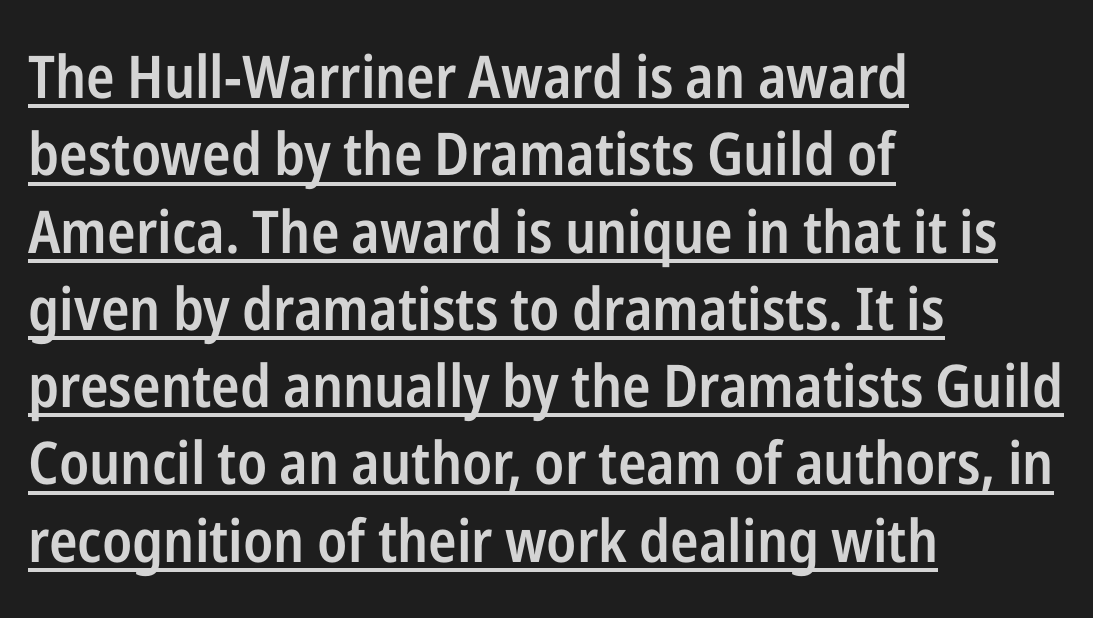
Q: Is the text bold? A: Semi-bold.
Q: Is the text italic (slanted)? A: No, it is upright.
Q: Is the typeface a serif or a sans-serif typeface? A: Sans-serif.
Q: Is the text underlined? A: Yes.
Q: How is the paragraph aligned? A: Left-aligned.
Q: Is the spacing between letters normal or unusually wide? A: Normal.
Q: Is the spacing between lines tight, normal or loose? A: Normal.
Q: Width (condensed, normal, or wide)? A: Condensed.
Q: Stroke contrast? A: Low.
Q: x-height? A: Medium.
Q: Monospaced? A: No.
